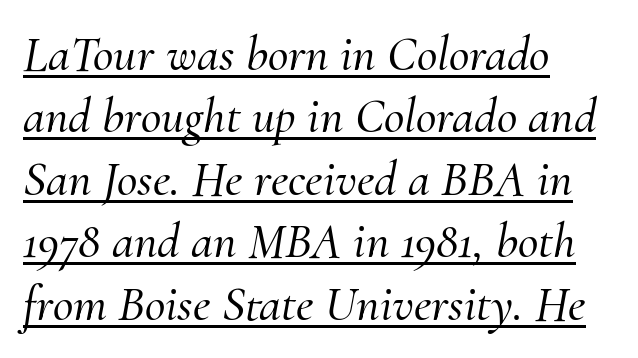
Q: Is the text italic (slanted)? A: Yes, it leans right by about 10 degrees.
Q: Is the typeface a serif or a sans-serif typeface? A: Serif.
Q: Is the text underlined? A: Yes.
Q: How is the paragraph aligned? A: Left-aligned.
Q: Is the spacing between letters normal or unusually wide? A: Normal.
Q: Is the spacing between lines tight, normal or loose? A: Normal.
Q: Width (condensed, normal, or wide)? A: Normal.
Q: Stroke contrast? A: Medium.
Q: x-height? A: Small.
Q: Monospaced? A: No.
